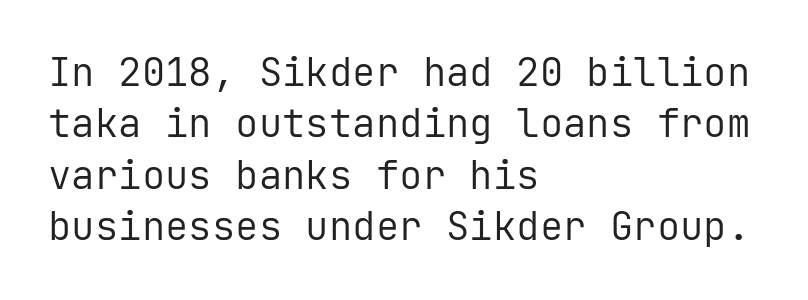
In terms of leading, this rendering sits right in the middle. No italicization has been applied; the sample stays upright. No heavy texture on the line: the type isn't bold. The rag falls on the right side of this text block.
